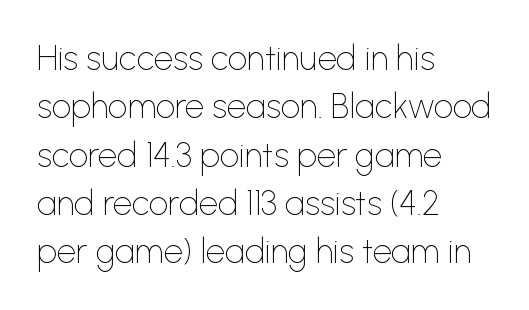
Serif or sans? Sans — the stroke terminals are bare. The passage shown is not bold in any degree. Spacing between characters is what you'd get straight out of the box. The string is rendered with underlining switched off. These lines are rendered in a variable-pitch font. Compared with typical paragraphs, the rows here are spaced about the same.
